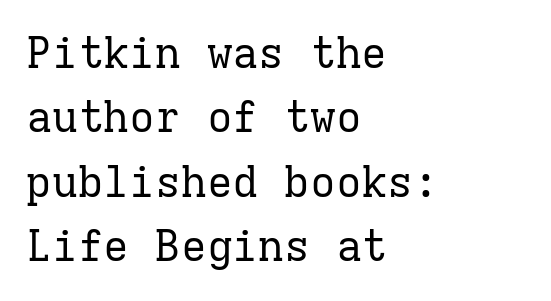
{"serif": "yes", "italic": "no", "bold": "no", "weight": "regular", "width": "normal", "stroke_contrast": "low", "x_height": "medium", "monospaced": "yes", "underline": "no", "align": "left", "line_spacing": "normal", "line_spacing_ratio": 1.5, "letter_spacing": "normal", "letter_spacing_em": 0.0, "glyph_px": 43}
